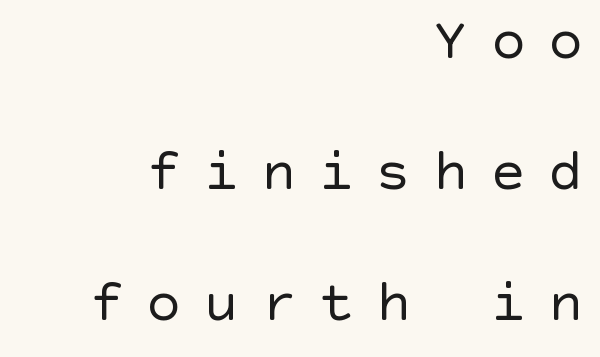
A typesetter would call this heavily tracked-out type. A sans-serif font was chosen for this passage. Every stem runs plumb, perpendicular to the baseline. Quick note: underline off. Compared with a flush-left layout, this one pins lines to the opposite, right side. What's the leading like? Stretched, with rows far apart.
